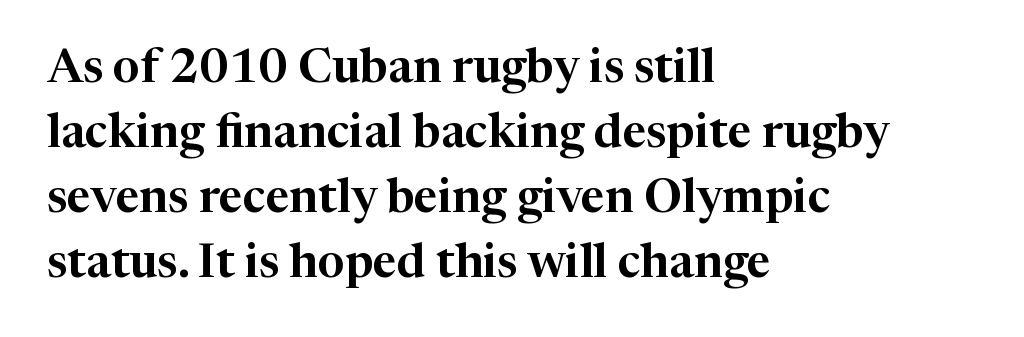
Is there any slant? The stems are plumb. The space beneath each line is pristine and unruled. These lines stack with their left ends in a neat column. The lines sit at an ordinary, default distance from one another.
